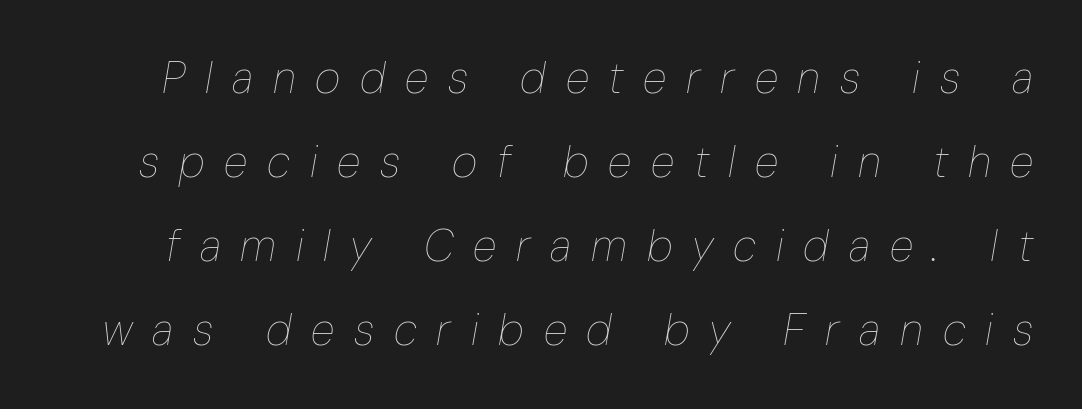
Q: Is the text bold? A: No.
Q: Is the text italic (slanted)? A: Yes, it leans right by about 10 degrees.
Q: Is the text underlined? A: No.
Q: Is the spacing between letters normal or unusually wide? A: Unusually wide.
Q: Is the spacing between lines tight, normal or loose? A: Loose.
Q: Width (condensed, normal, or wide)? A: Condensed.
Q: Stroke contrast? A: Low.
Q: x-height? A: Medium.
Q: Monospaced? A: No.
